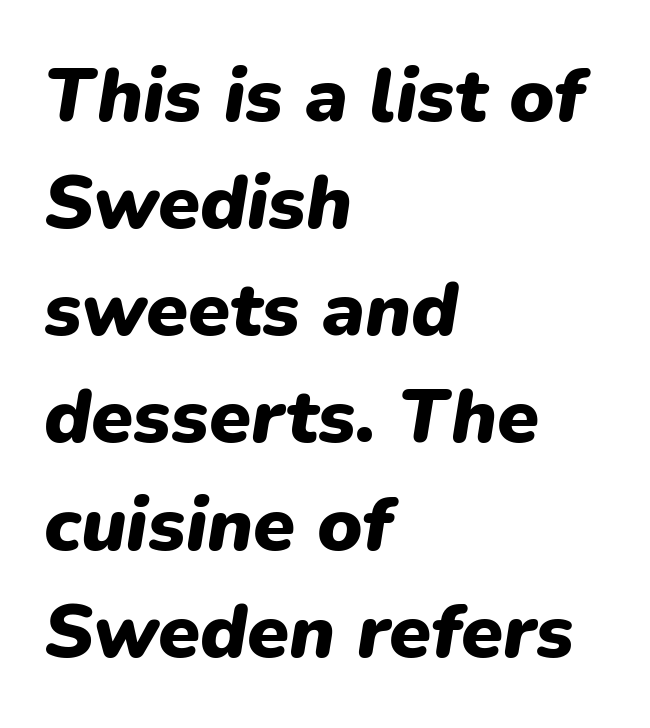
The image shows 76 px heavy type, italic (leaning right); set left-aligned, normal line spacing (1.41x), normal letter spacing, not underlined; low stroke contrast and a medium x-height.
